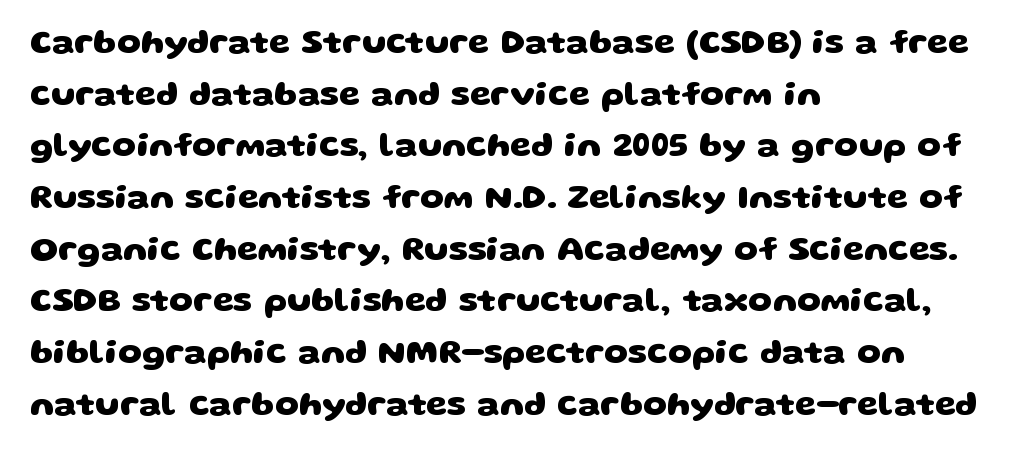
{"serif": "no", "bold": "yes", "weight": "heavy", "width": "wide", "stroke_contrast": "low", "x_height": "large", "monospaced": "no", "underline": "no", "align": "left", "line_spacing": "normal", "line_spacing_ratio": 1.52, "letter_spacing": "normal", "letter_spacing_em": 0.0, "glyph_px": 34}
